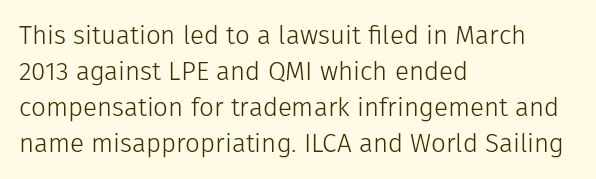
The image shows 26 px text type, upright; set left-aligned, normal line spacing (1.39x), normal letter spacing, not underlined.
